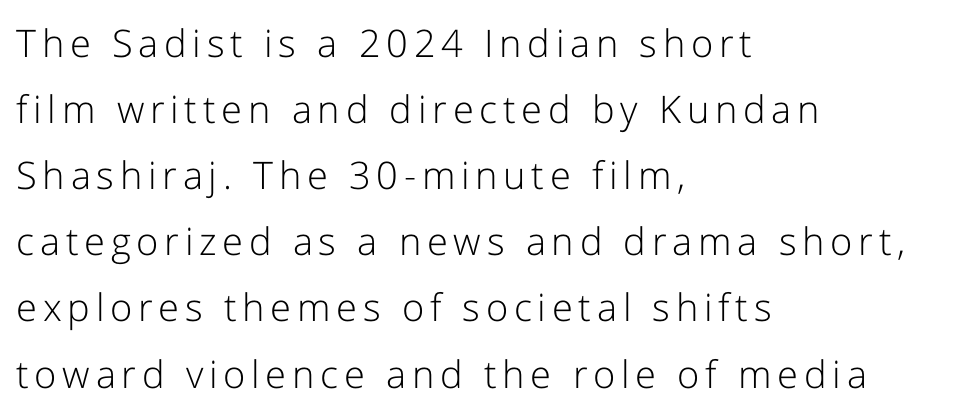
Character widths vary here, with narrow letters taking less room than wide ones. This is not heavy type; no bold has been used. Are there feet on the stems? There aren't — it's a sans. The baseline area is clear. Posture: vertical. The passage is arranged the way most books set body copy — flush left.
